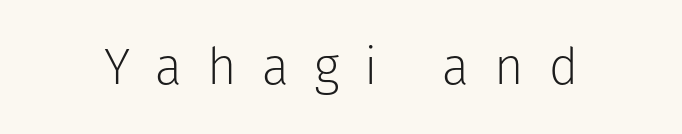
{"serif": "no", "italic": "no", "bold": "no", "weight": "light", "width": "normal", "stroke_contrast": "low", "x_height": "medium", "monospaced": "no", "underline": "no", "letter_spacing": "wide", "letter_spacing_em": 0.49, "glyph_px": 51}
